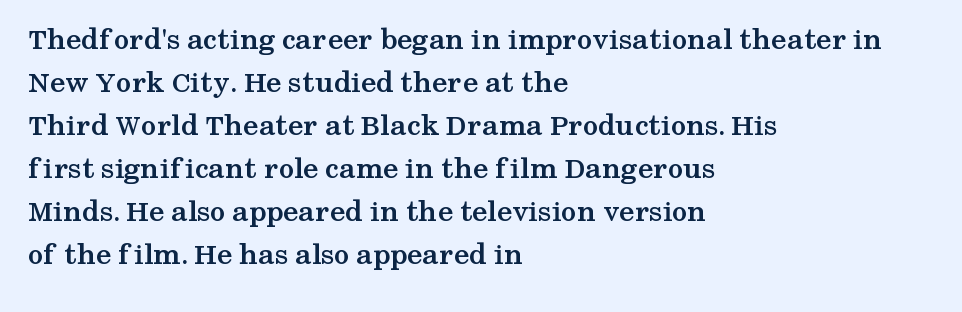
The image shows 31 px semibold, wide serif type, upright; set left-aligned, normal line spacing (1.39x), normal letter spacing, not underlined; medium stroke contrast and a medium x-height.
